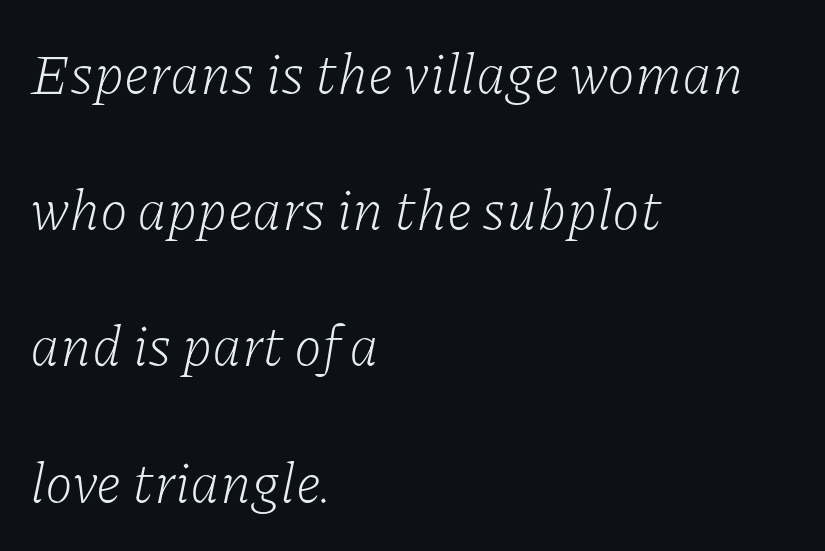
The words here are not underlined. The passage shown stacks its lines with a broad gap. Stroke mass is kept to a normal reading level or below. The letters are slanted; this is an italic face.
